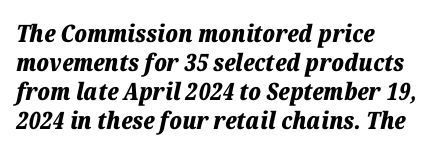
There is no visible air inserted between adjacent glyphs. Teacher's note: observe the even left margin — that is flush-left alignment. Is the type slanted? Yes — the strokes lean at a clear angle. Caption: bold face, heavy strokes.
